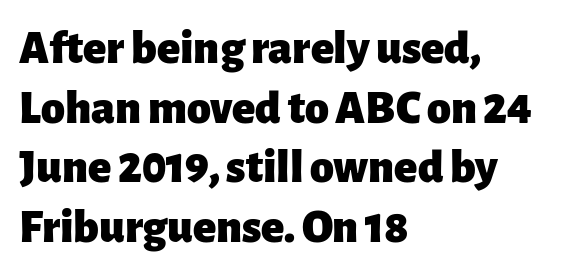
The image shows 48 px heavy sans-serif type, upright; set left-aligned, line spacing 1.24x, normal letter spacing, not underlined; low stroke contrast and a medium x-height.
